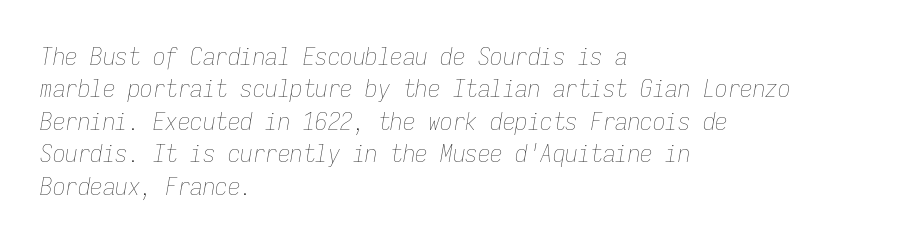
A classic flush-left, rag-right setting is used for this passage. What stands out about the letter spacing? Nothing — it is the standard amount. The specimen reads as italic at a glance. The gap between lines stays unmarked. Leading matches the norm, producing a regular column. Weight: regular or lighter.
